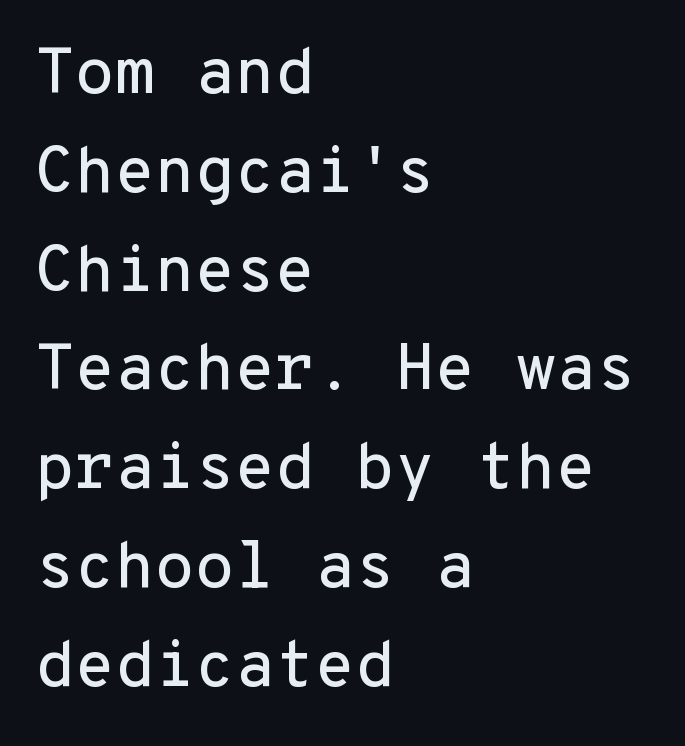
{"serif": "no", "italic": "no", "width": "normal", "stroke_contrast": "low", "x_height": "medium", "monospaced": "yes", "underline": "no", "align": "left", "line_spacing": "normal", "line_spacing_ratio": 1.52, "letter_spacing": "normal", "letter_spacing_em": 0.0, "glyph_px": 65}
